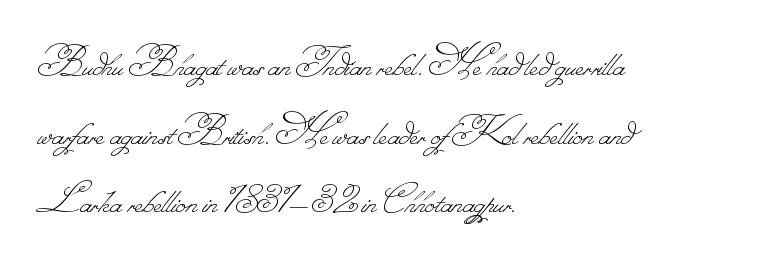
The image shows 44 px thin type; set left-aligned, normal line spacing (1.56x), normal letter spacing, not underlined; low stroke contrast.
